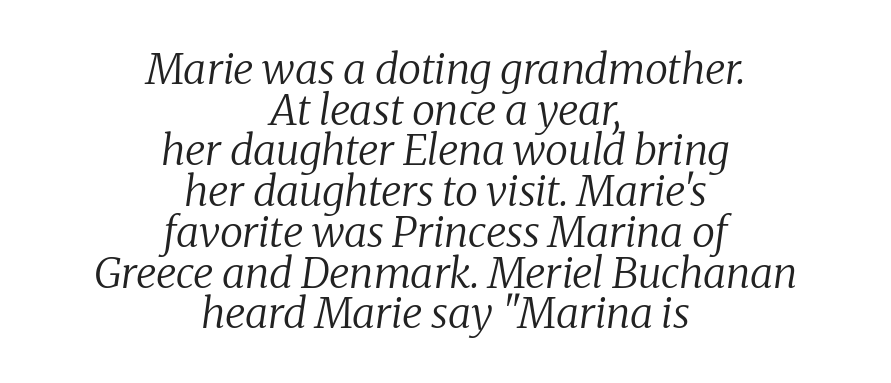
Q: Is the text bold? A: No.
Q: Is the text italic (slanted)? A: Yes, it leans right by about 8 degrees.
Q: Is the typeface a serif or a sans-serif typeface? A: Serif.
Q: Is the text underlined? A: No.
Q: How is the paragraph aligned? A: Centered.
Q: Is the spacing between letters normal or unusually wide? A: Normal.
Q: Is the spacing between lines tight, normal or loose? A: Tight.
Q: Width (condensed, normal, or wide)? A: Normal.
Q: Stroke contrast? A: Low.
Q: x-height? A: Medium.
Q: Monospaced? A: No.
